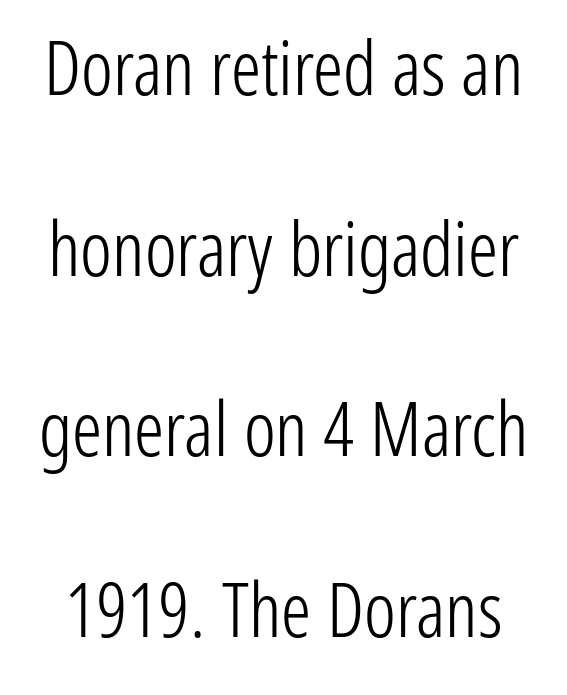
The image shows 75 px light, condensed sans-serif type, upright; set loose line spacing (2.41x), normal letter spacing, not underlined; low stroke contrast and a medium x-height.
